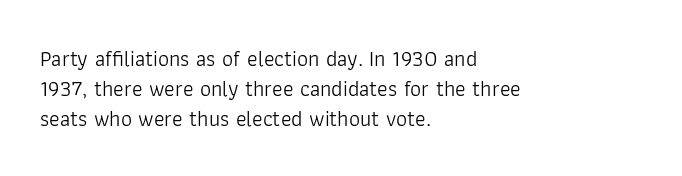
{"italic": "no", "bold": "no", "underline": "no", "align": "left", "line_spacing": "normal", "line_spacing_ratio": 1.36, "letter_spacing": "normal", "letter_spacing_em": 0.0, "glyph_px": 22}
